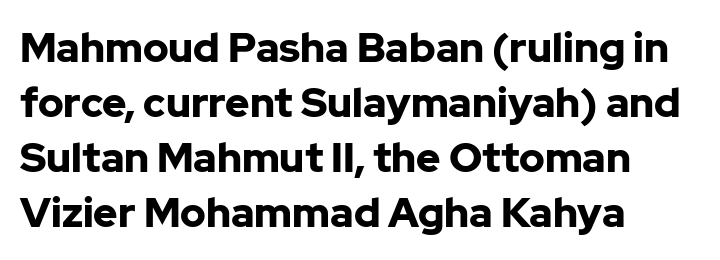
Q: Is the text bold? A: Yes.
Q: Is the text italic (slanted)? A: No, it is upright.
Q: Is the typeface a serif or a sans-serif typeface? A: Sans-serif.
Q: Is the text underlined? A: No.
Q: How is the paragraph aligned? A: Left-aligned.
Q: Is the spacing between letters normal or unusually wide? A: Normal.
Q: Is the spacing between lines tight, normal or loose? A: Normal.
Q: Width (condensed, normal, or wide)? A: Normal.
Q: Stroke contrast? A: Low.
Q: x-height? A: Medium.
Q: Monospaced? A: No.
